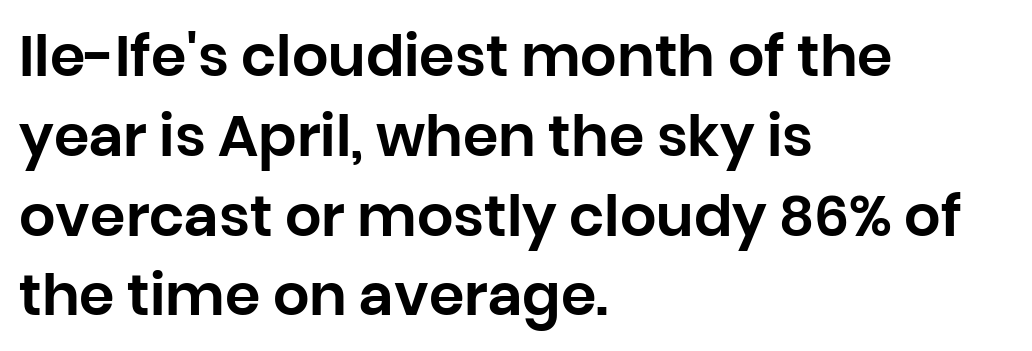
{"serif": "no", "italic": "no", "width": "normal", "stroke_contrast": "low", "x_height": "large", "monospaced": "no", "underline": "no", "align": "left", "line_spacing": "normal", "line_spacing_ratio": 1.4, "letter_spacing": "normal", "letter_spacing_em": 0.0, "glyph_px": 57}
